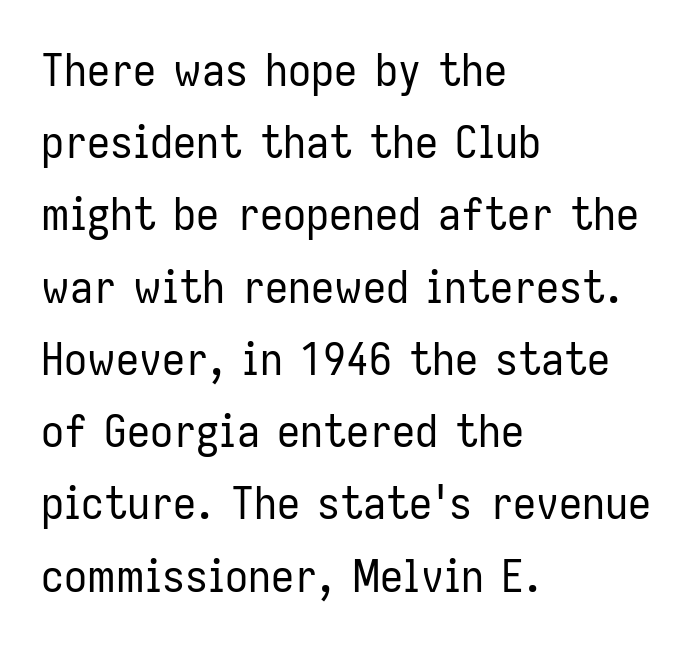
Q: Is the text bold? A: No.
Q: Is the text italic (slanted)? A: No, it is upright.
Q: Is the typeface a serif or a sans-serif typeface? A: Sans-serif.
Q: Is the text underlined? A: No.
Q: How is the paragraph aligned? A: Left-aligned.
Q: Is the spacing between letters normal or unusually wide? A: Normal.
Q: Is the spacing between lines tight, normal or loose? A: Normal.
Q: Width (condensed, normal, or wide)? A: Condensed.
Q: Stroke contrast? A: Low.
Q: x-height? A: Medium.
Q: Monospaced? A: No.
